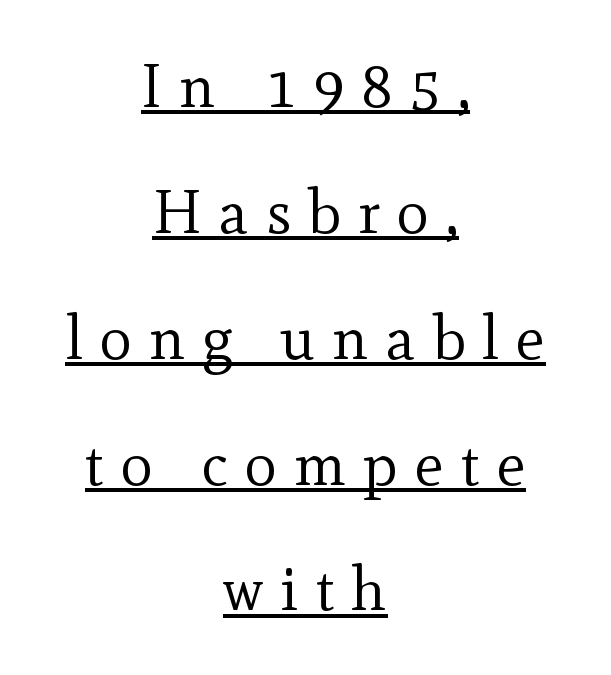
{"serif": "yes", "italic": "no", "bold": "no", "weight": "regular", "width": "normal", "x_height": "small", "monospaced": "no", "underline": "yes", "align": "center", "line_spacing": "loose", "line_spacing_ratio": 2.03, "letter_spacing": "wide", "letter_spacing_em": 0.27, "glyph_px": 62}
